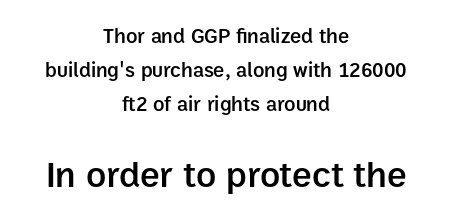
The gaps between neighbouring characters are ordinary and unremarkable. Varying glyph widths throughout — classic text-font behaviour. The paragraph has two soft edges and a firm central axis. The glyphs in this specimen are sans serif. Each row of text sits above clean, open space.
